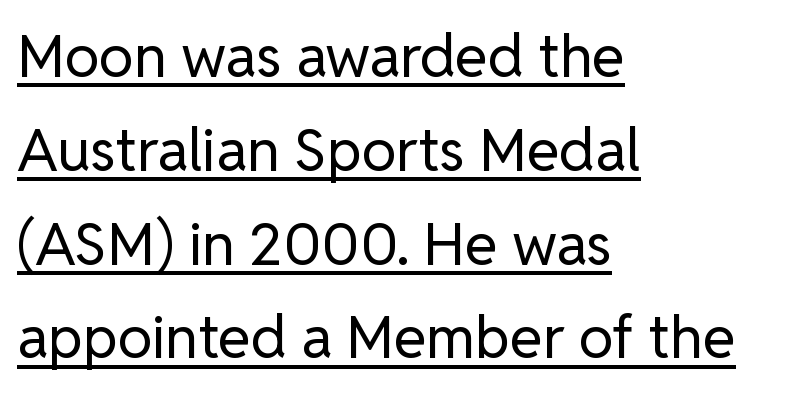
The image shows 59 px regular-weight sans-serif type, upright; set left-aligned, normal line spacing (1.59x), normal letter spacing, underlined; low stroke contrast and a medium x-height.
